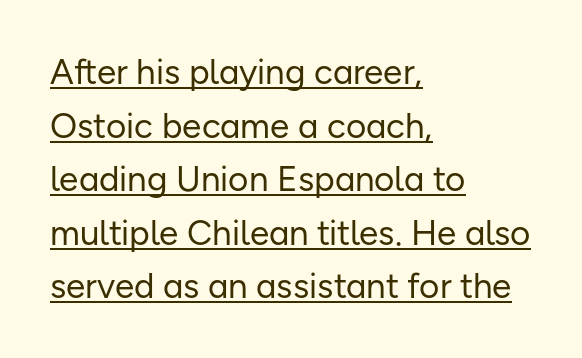
The passage shown is underscored from start to finish. Here the designer chose a conventional face with non-uniform glyph widths. Here the glyphs are tracked normally, forming tight word shapes. Letterform terminals end flat and unadorned throughout the passage. Does the copy run flush right? No — it runs flush left.
